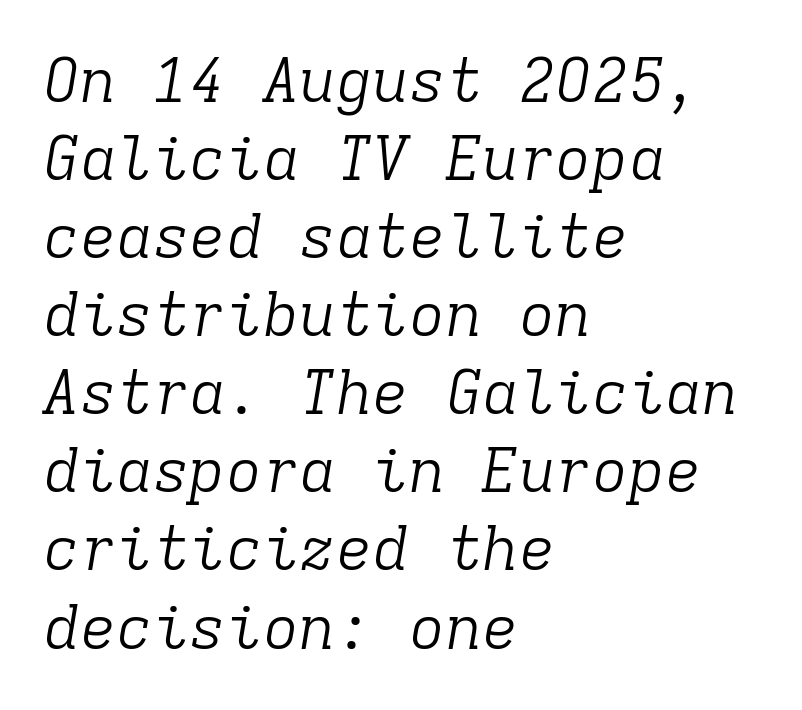
The image shows 61 px light serif type, italic (leaning right), monospaced; set left-aligned, normal line spacing (1.28x), normal letter spacing, not underlined; low stroke contrast and a medium x-height.
